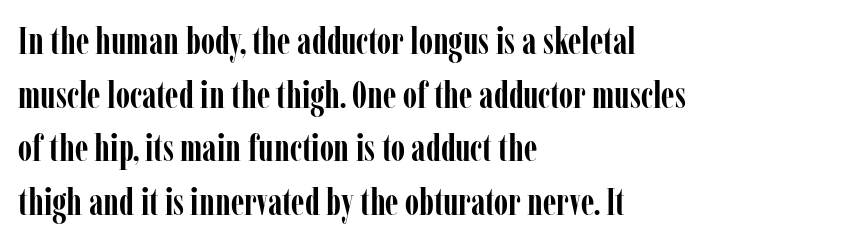
The image shows 37 px semibold, condensed serif type, upright; set left-aligned, normal line spacing (1.45x), normal letter spacing, not underlined; low stroke contrast and a medium x-height.
